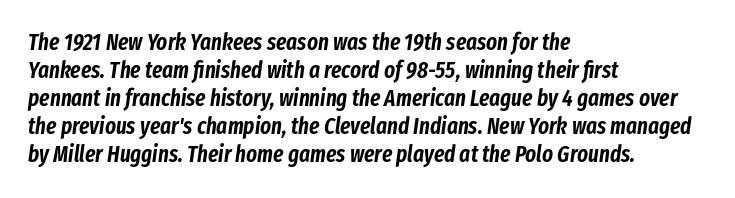
The image shows 23 px text type, italic (leaning right); set left-aligned, line spacing 1.22x, normal letter spacing, not underlined.
